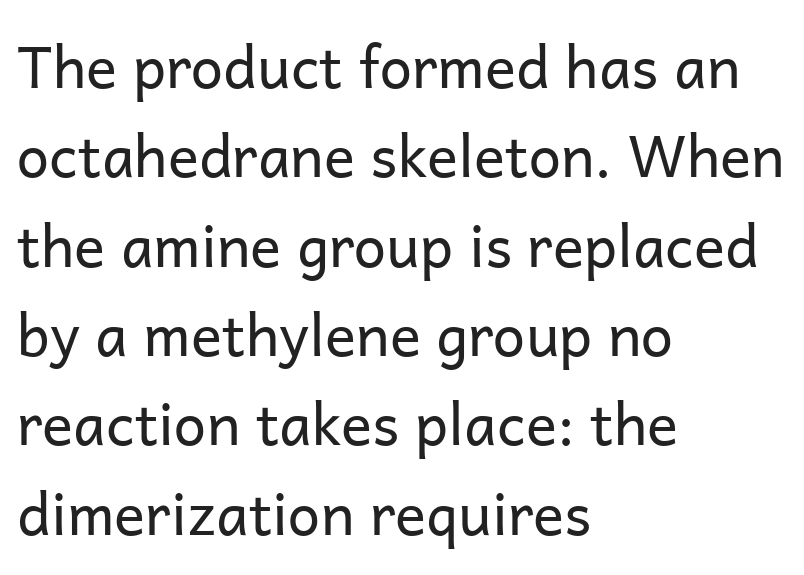
Weight class: somewhere from thin through regular. This sample uses plain, unmodified letter spacing. Bare-footed words on every line. Line starts are locked; line ends wander. Is this a fixed-width face? No — the glyphs have proportional, varying widths. Rows of type keep a routine distance in the vertical direction.
